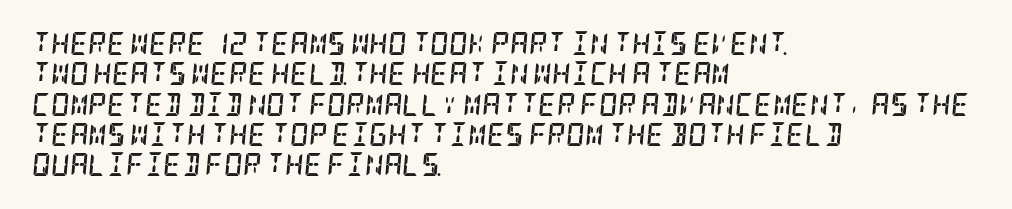
{"italic": "yes", "lean": "right", "slant_degrees": 5, "bold": "yes", "underline": "no", "align": "left", "line_spacing": "normal", "line_spacing_ratio": 1.32, "letter_spacing": "normal", "letter_spacing_em": 0.0, "glyph_px": 23}
